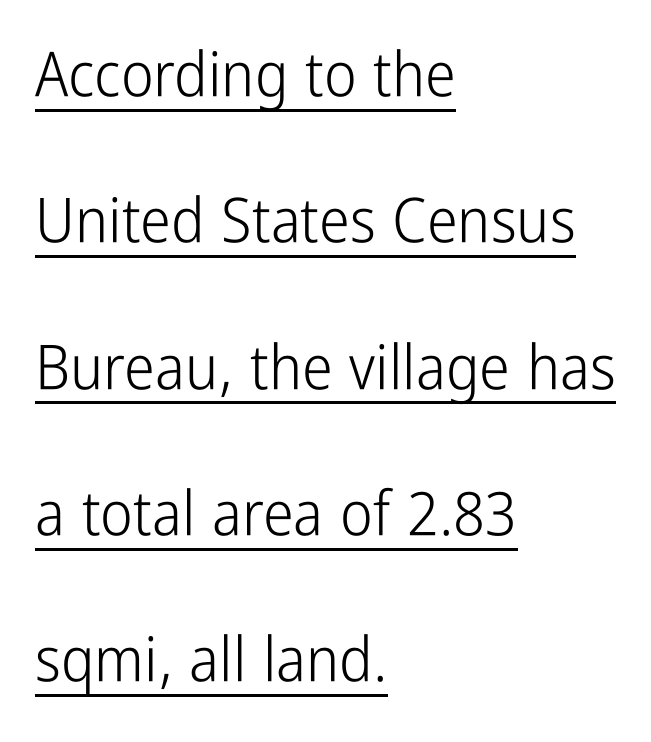
The image shows 62 px light, condensed sans-serif type, upright; set left-aligned, loose line spacing (2.36x), normal letter spacing, underlined; low stroke contrast and a medium x-height.
